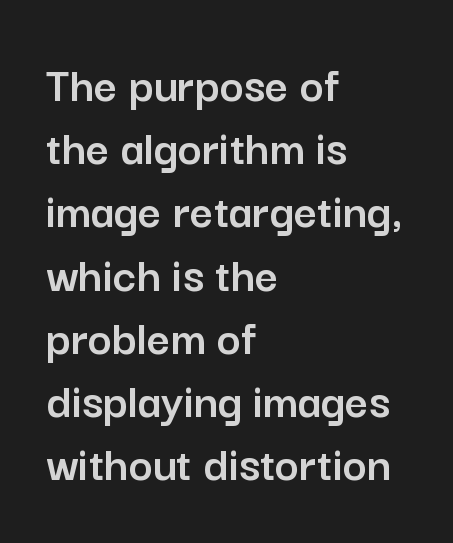
The image shows 51 px sans-serif type, upright; set left-aligned, line spacing 1.24x, normal letter spacing, not underlined; low stroke contrast and a medium x-height.
